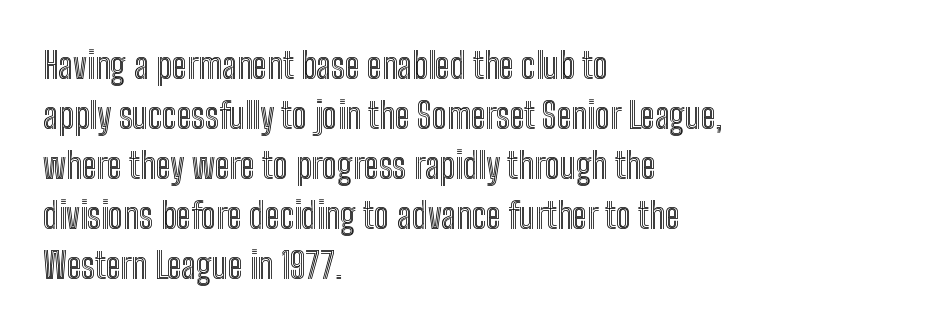
{"italic": "no", "width": "condensed", "x_height": "medium", "monospaced": "no", "underline": "no", "align": "left", "line_spacing": "normal", "line_spacing_ratio": 1.39, "letter_spacing": "normal", "letter_spacing_em": 0.0, "glyph_px": 36}
